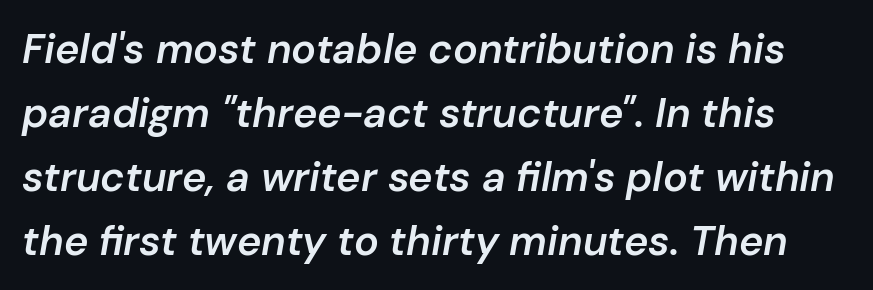
The image shows 41 px semibold type, italic (leaning right); set normal line spacing (1.56x), normal letter spacing, not underlined; low stroke contrast and a medium x-height.
